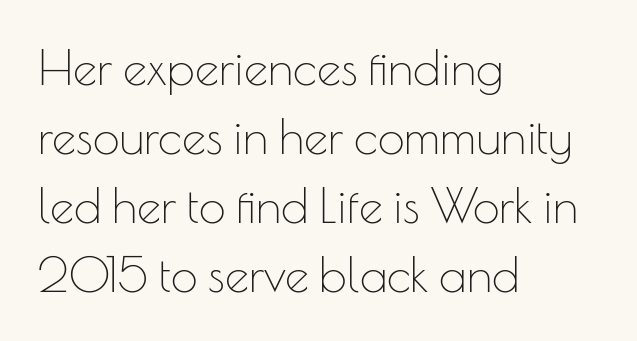
Check the space under the baseline: it is left empty. Tracking value appears to be zero — textbook default spacing. Stroke thickness stays within the range of a standard reading face or lighter. Character widths vary here, with narrow letters taking less room than wide ones. Regarding serifs, this sample does without them.
